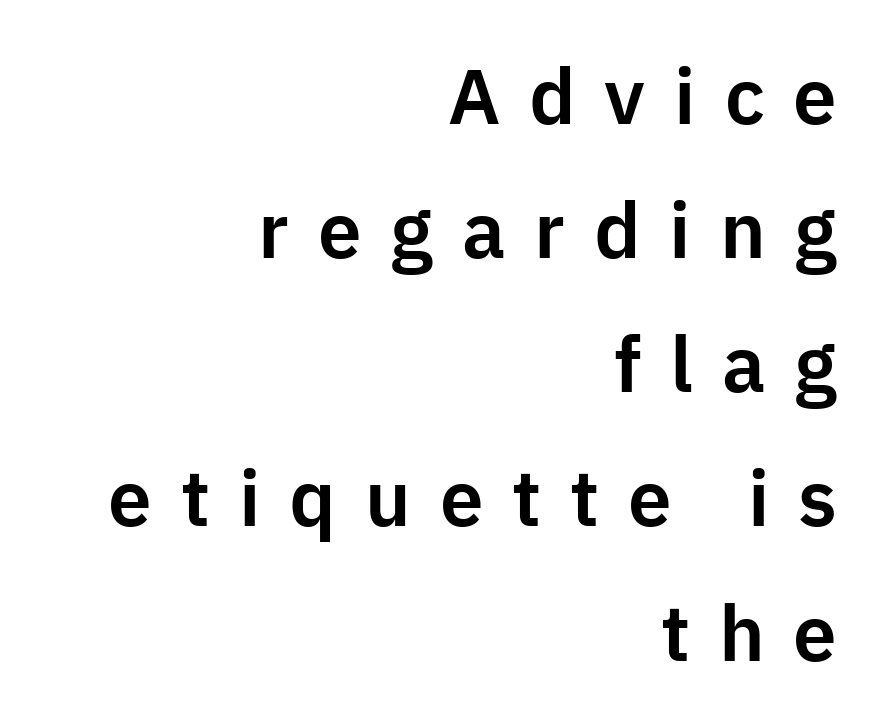
{"serif": "no", "italic": "no", "width": "normal", "stroke_contrast": "low", "x_height": "medium", "monospaced": "no", "underline": "no", "align": "right", "line_spacing_ratio": 1.72, "letter_spacing": "wide", "letter_spacing_em": 0.37, "glyph_px": 78}
